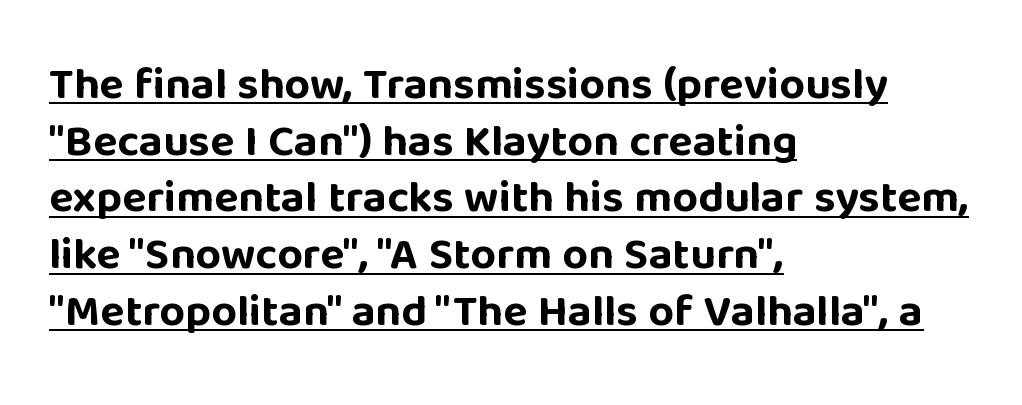
The image shows 45 px bold sans-serif type, upright; set left-aligned, normal line spacing (1.26x), normal letter spacing, underlined; low stroke contrast and a large x-height.
